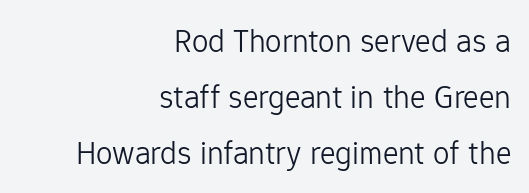
Here the designer chose a conventional face with non-uniform glyph widths. The paragraph shown leans on its right margin. This sample keeps an unexceptional amount of space between lines. Honestly, the letter spacing is just normal — you wouldn't notice it. These glyphs show unthickened strokes, regular width or finer. The lettering holds an erect, upright posture throughout.
